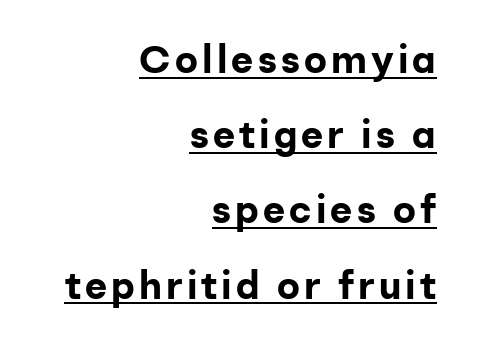
{"serif": "no", "italic": "no", "bold": "yes", "weight": "bold", "width": "normal", "stroke_contrast": "low", "x_height": "medium", "monospaced": "no", "underline": "yes", "align": "right", "line_spacing": "loose", "line_spacing_ratio": 1.98, "glyph_px": 38}
